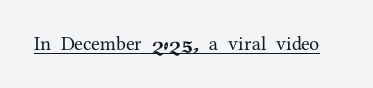
{"italic": "no", "underline": "yes", "letter_spacing": "normal", "letter_spacing_em": 0.0, "glyph_px": 20}
